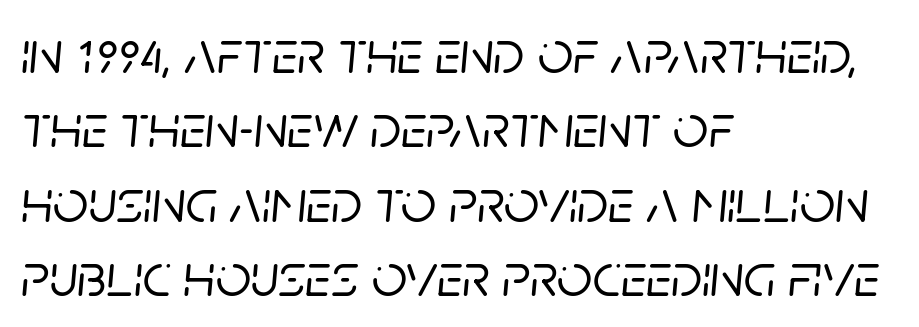
The image shows 62 px text type, italic (leaning right); set left-aligned, line spacing 1.2x, normal letter spacing, not underlined; low stroke contrast and a large x-height.
